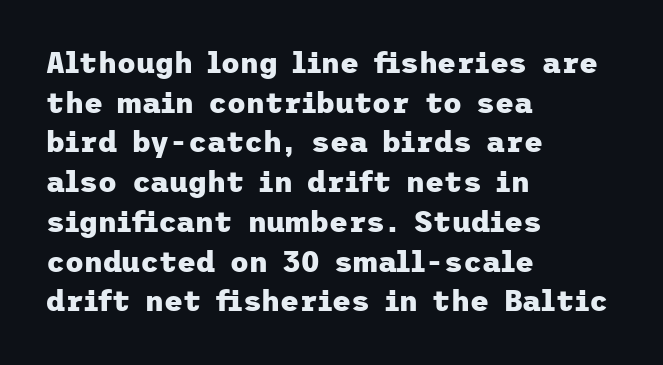
The image shows 29 px heavy sans-serif type, upright; set left-aligned, normal line spacing (1.37x), normal letter spacing, not underlined; low stroke contrast and a medium x-height.
